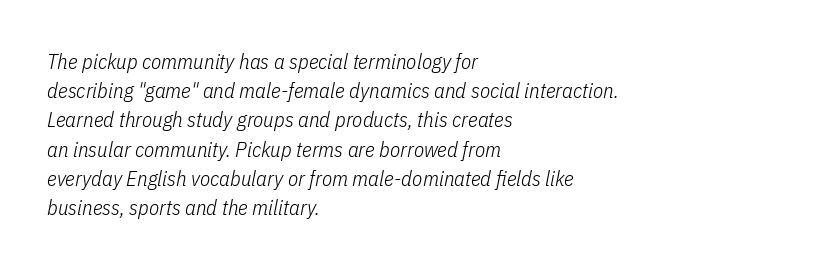
Each row of text sits above clean, open space. Stem width sits at or under what a default text font uses. The type is set solid horizontally, with unmodified tracking. Visually the block forms a straight wall on the left and a jagged coastline on the right. The whole block is typeset with a tilt.
